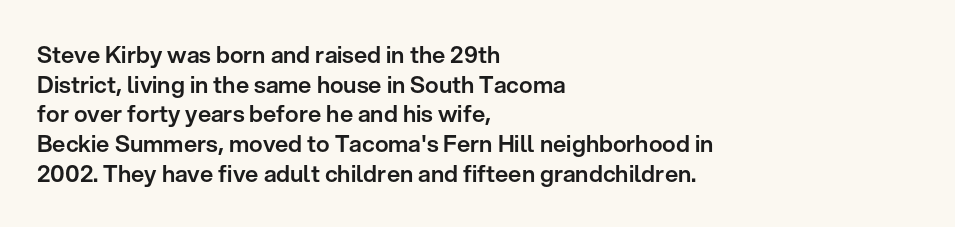
The image shows 23 px text type, upright; set left-aligned, normal line spacing (1.29x), normal letter spacing, not underlined.
